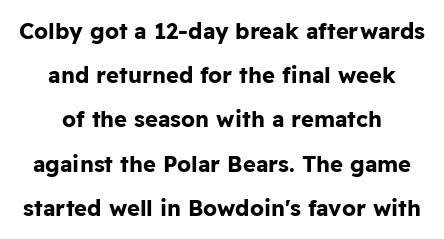
Q: Is the text bold? A: Yes.
Q: Is the text italic (slanted)? A: No, it is upright.
Q: Is the text underlined? A: No.
Q: How is the paragraph aligned? A: Centered.
Q: Is the spacing between letters normal or unusually wide? A: Normal.
Q: Is the spacing between lines tight, normal or loose? A: Loose.
